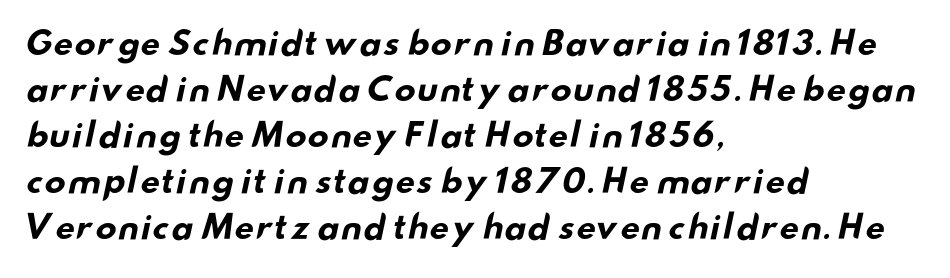
Q: Is the text bold? A: Yes.
Q: Is the typeface a serif or a sans-serif typeface? A: Sans-serif.
Q: Is the text underlined? A: No.
Q: How is the paragraph aligned? A: Left-aligned.
Q: Is the spacing between letters normal or unusually wide? A: Normal.
Q: Is the spacing between lines tight, normal or loose? A: Normal.
Q: Width (condensed, normal, or wide)? A: Wide.
Q: Stroke contrast? A: Low.
Q: x-height? A: Small.
Q: Monospaced? A: No.
